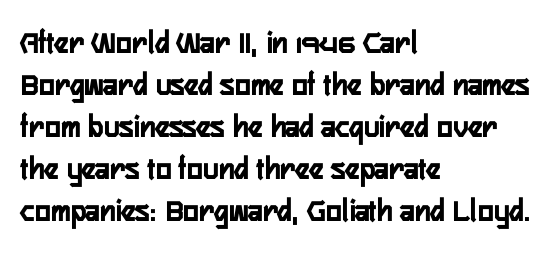
Italic? Not at all — the glyphs are vertical. A clean baseline with only descenders dipping below it. Nobody touched the tracking dial on this one. The passage shown is typed in a proportional face where columns would drift. The rendering anchors every line to the left-hand side.
